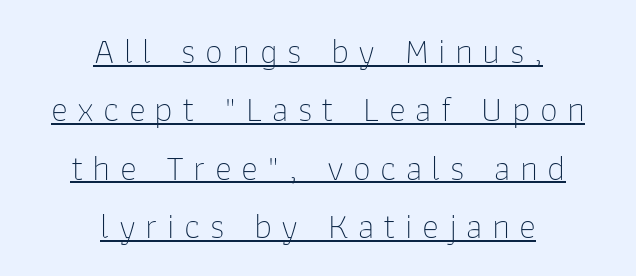
Q: Is the text bold? A: No.
Q: Is the text italic (slanted)? A: No, it is upright.
Q: Is the typeface a serif or a sans-serif typeface? A: Sans-serif.
Q: Is the text underlined? A: Yes.
Q: How is the paragraph aligned? A: Centered.
Q: Is the spacing between letters normal or unusually wide? A: Unusually wide.
Q: Is the spacing between lines tight, normal or loose? A: Normal.
Q: Width (condensed, normal, or wide)? A: Normal.
Q: Stroke contrast? A: Low.
Q: x-height? A: Medium.
Q: Monospaced? A: No.
